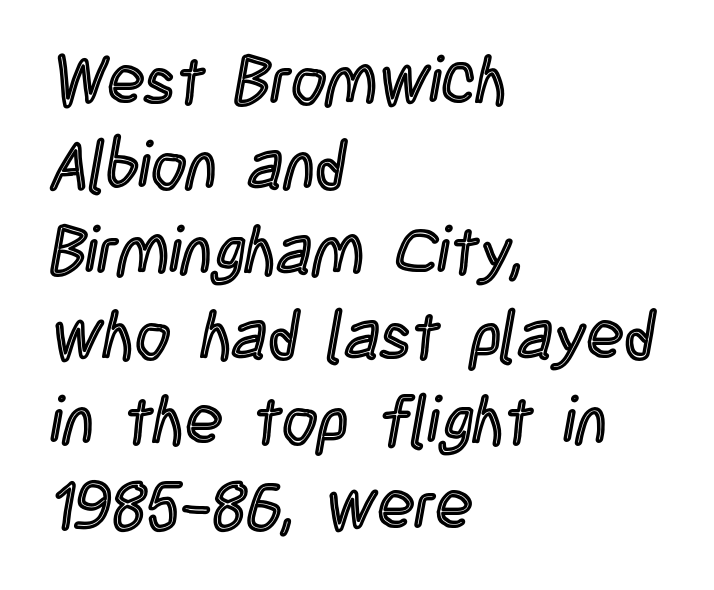
{"width": "condensed", "x_height": "large", "monospaced": "no", "underline": "no", "align": "left", "line_spacing": "normal", "line_spacing_ratio": 1.25, "letter_spacing": "normal", "letter_spacing_em": 0.0, "glyph_px": 68}
